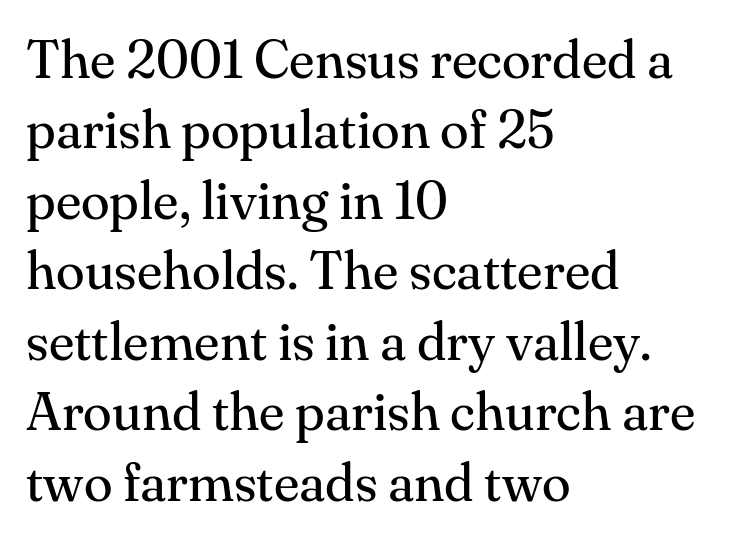
The characters are drawn with everyday or finer stroke widths. Upright lettering throughout. The gaps between neighbouring characters are ordinary and unremarkable. The paragraph has a hard left edge and a soft right edge. Compared with typical paragraphs, the rows here are spaced about the same.
